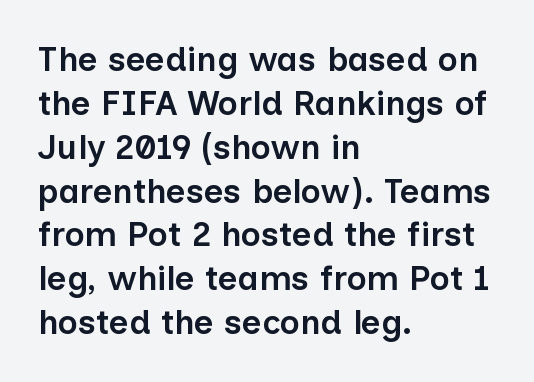
The rag falls on the right side of this text block. On the weight axis this lands at semibold, roughly 600. Underlining? Definitely not there. Vertical strokes here are truly vertical. Baseline-to-baseline distance is the conventional proportion of letter height.
